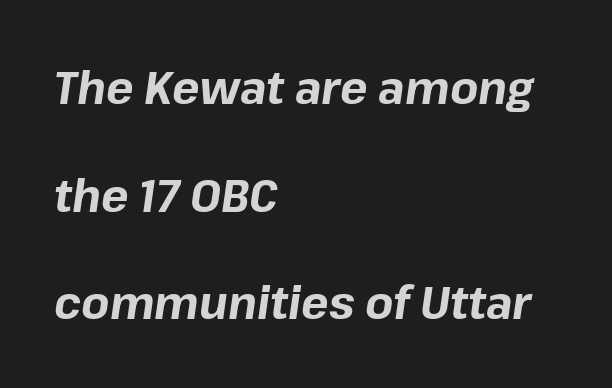
Q: Is the text bold? A: Yes.
Q: Is the text italic (slanted)? A: Yes, it leans right by about 8 degrees.
Q: Is the text underlined? A: No.
Q: How is the paragraph aligned? A: Left-aligned.
Q: Is the spacing between letters normal or unusually wide? A: Normal.
Q: Is the spacing between lines tight, normal or loose? A: Loose.
Q: Width (condensed, normal, or wide)? A: Normal.
Q: Stroke contrast? A: Low.
Q: x-height? A: Medium.
Q: Monospaced? A: No.
